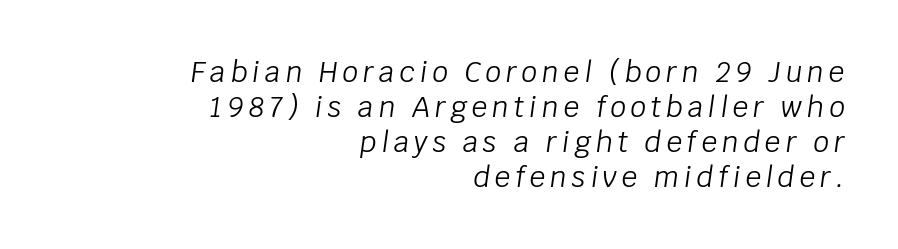
The image shows 28 px light type, italic (leaning right); set right-aligned, normal line spacing (1.25x), not underlined; low stroke contrast and a large x-height.
